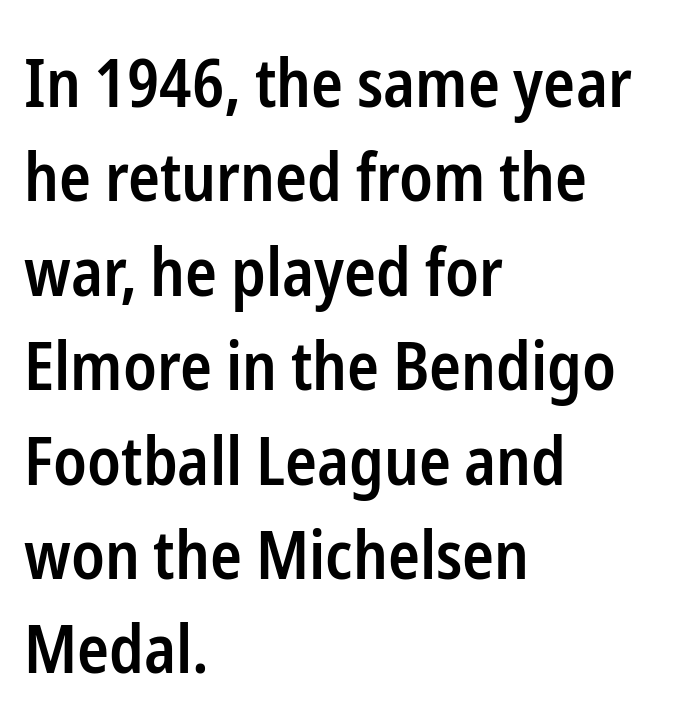
The image shows 66 px semibold, condensed sans-serif type, upright; set left-aligned, normal line spacing (1.43x), normal letter spacing, not underlined; low stroke contrast and a medium x-height.
